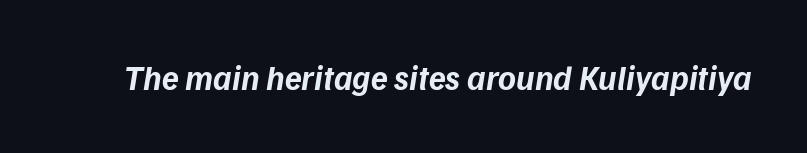
Q: Is the text bold? A: Yes.
Q: Is the text italic (slanted)? A: Yes, it leans right by about 9 degrees.
Q: Is the text underlined? A: No.
Q: Is the spacing between letters normal or unusually wide? A: Normal.
Q: Width (condensed, normal, or wide)? A: Normal.
Q: Stroke contrast? A: Low.
Q: x-height? A: Medium.
Q: Monospaced? A: No.
